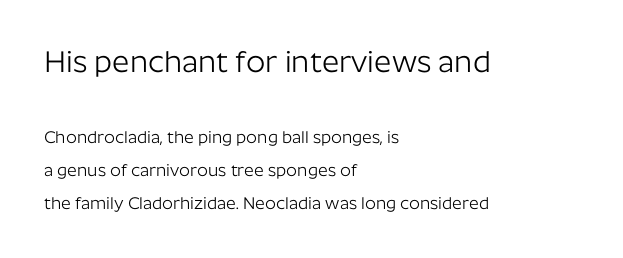
Q: Is the text bold? A: No.
Q: Is the text italic (slanted)? A: No, it is upright.
Q: Is the typeface a serif or a sans-serif typeface? A: Sans-serif.
Q: Is the text underlined? A: No.
Q: How is the paragraph aligned? A: Left-aligned.
Q: Is the spacing between letters normal or unusually wide? A: Normal.
Q: Is the spacing between lines tight, normal or loose? A: Loose.
Q: Which block of text is set in a larger size, the first (top) or the second (bottom)? A: The first (top) one.
Q: Width (condensed, normal, or wide)? A: Normal.
Q: Stroke contrast? A: Low.
Q: x-height? A: Medium.
Q: Monospaced? A: No.
